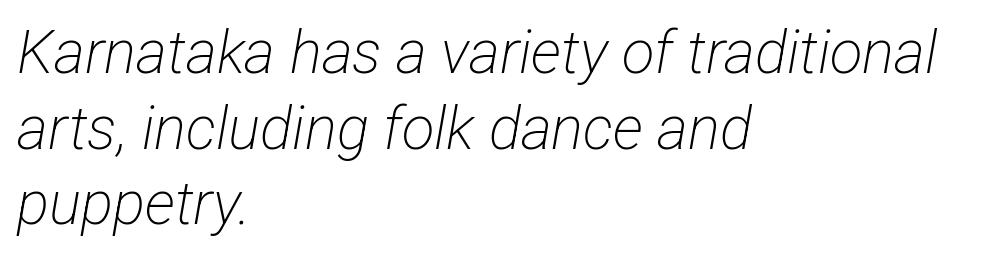
Check where the strokes stop: nothing finishes them off — pure sans. Each row of text sits above clean, open space. Quick note: interline space is typical. There is no visible air inserted between adjacent glyphs. Compared with a centered layout, this one pins lines to the left instead. No letter is thick-stroked: the sample isn't bold.
